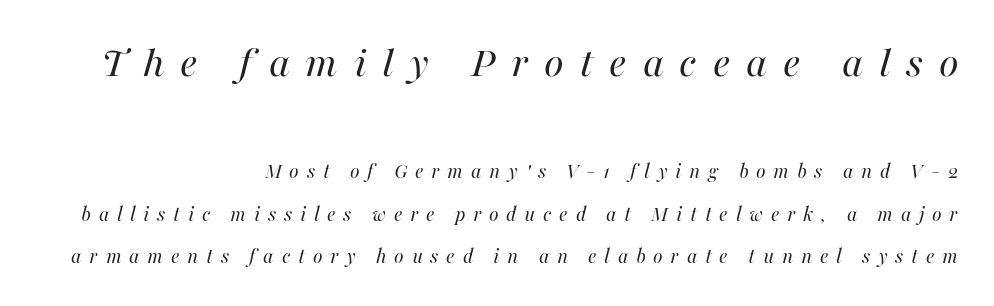
The image shows 45 px regular-weight type, italic (leaning right); set right-aligned, loose line spacing (1.92x), unusually wide letter spacing (+0.35 em), not underlined; the first (top) block is 2.05x larger; high stroke contrast and a medium x-height.
